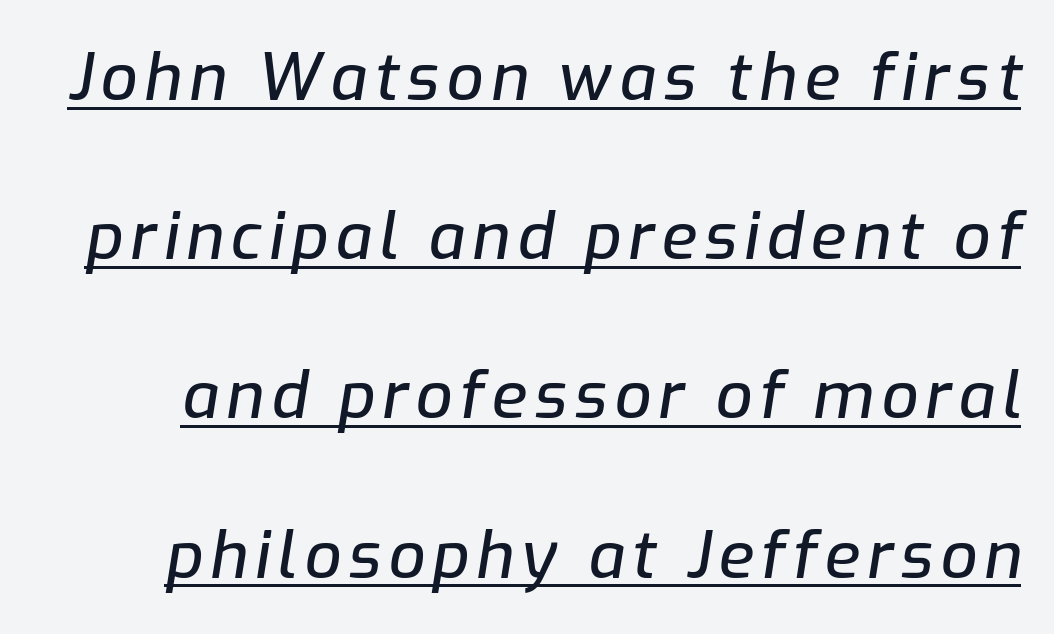
{"italic": "yes", "lean": "right", "slant_degrees": 9, "width": "normal", "stroke_contrast": "low", "x_height": "medium", "monospaced": "no", "underline": "yes", "line_spacing": "loose", "line_spacing_ratio": 2.45, "glyph_px": 65}
